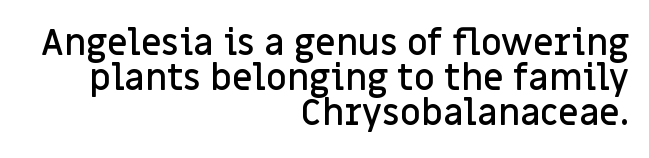
Very little white space separates one row of letters from the next. Each row of text sits above clean, open space. Words appear dense and cohesive because spacing is normal. Ascenders rise straight up at ninety degrees. Is this a fixed-width face? No — the glyphs have proportional, varying widths. A flush-right, rag-left setting is used for this passage.
